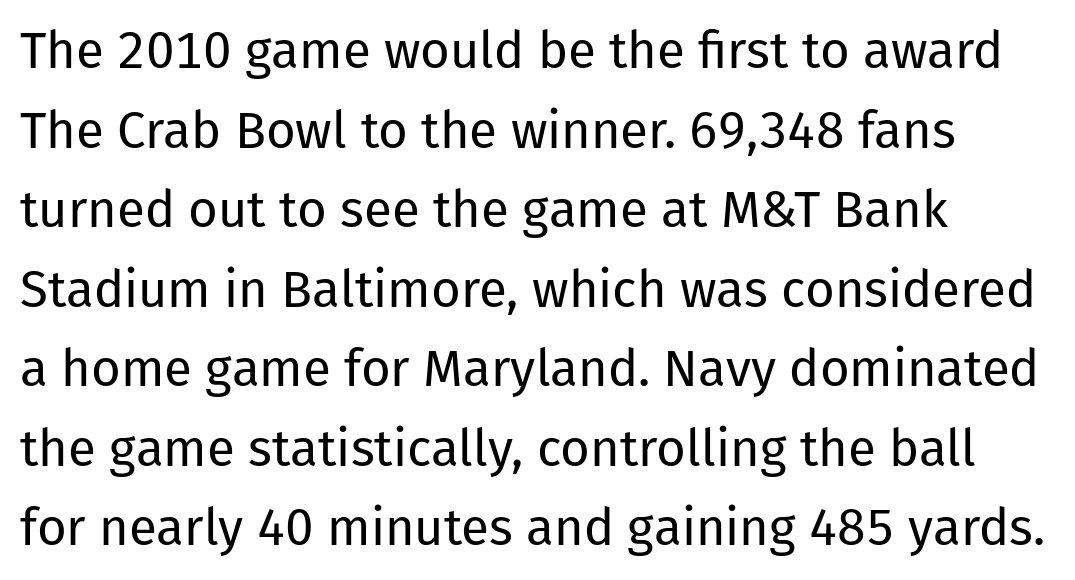
The type is set solid horizontally, with unmodified tracking. This is the regular roman posture of the typeface. Caption: multi-line text, flush left, ragged right. These lines are rendered in a variable-pitch font. This rendering features lettering with no underline.
